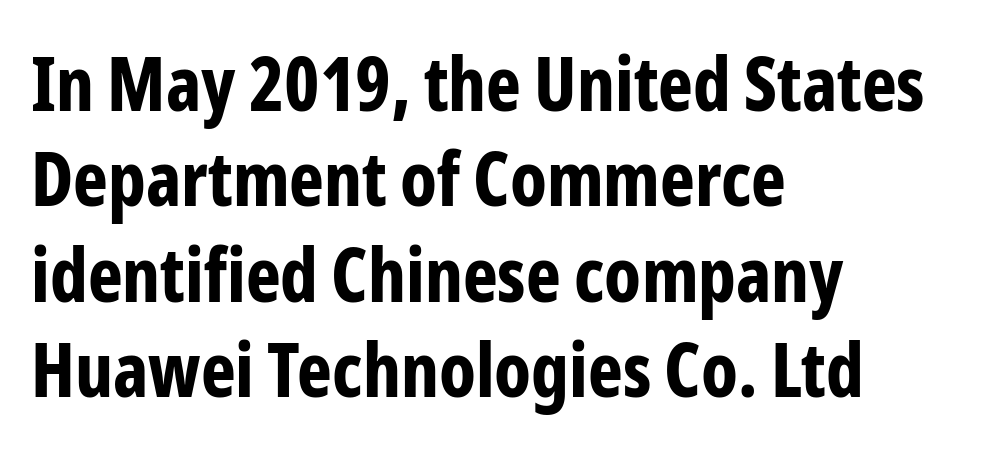
Anything drawn beneath the words? Only blank space. Check where the strokes stop: nothing finishes them off — pure sans. A typesetter would call this leading conventional body-copy spacing. Is the block centered? No — it sits flush against the left margin. The letters sit at their default tracking, neither squeezed nor spread. The specimen reads as upright at a glance.
